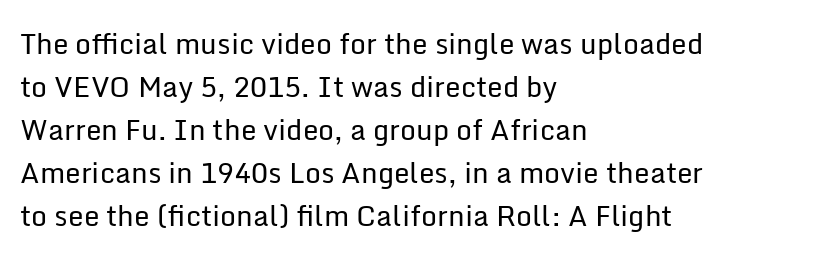
These lines were composed using upright roman letters. Stems and bowls with no extra thickness — not bold. The space between consecutive lines is moderate. What kind of face is this? One without serifs — a sans.
